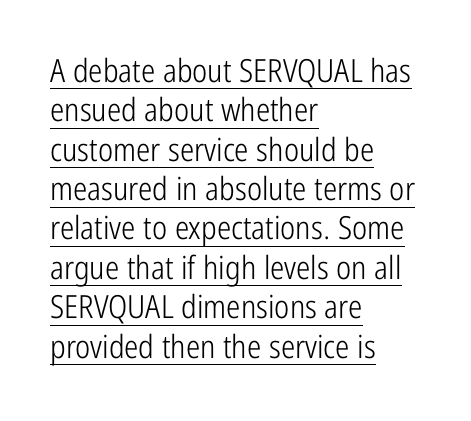
The characters are drawn with everyday or finer stroke widths. A classic flush-left, rag-right setting is used for this passage. Do the characters align in a grid? No, the font is proportional. A continuous stroke trails under the words, as in a hyperlink. Here the glyphs are tracked normally, forming tight word shapes. Quick note: not italic, upright.
